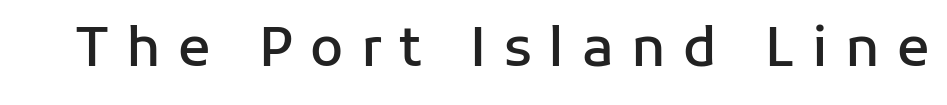
Q: Is the text bold? A: Semi-bold.
Q: Is the text italic (slanted)? A: No, it is upright.
Q: Is the typeface a serif or a sans-serif typeface? A: Sans-serif.
Q: Is the text underlined? A: No.
Q: Is the spacing between letters normal or unusually wide? A: Unusually wide.
Q: Width (condensed, normal, or wide)? A: Normal.
Q: Stroke contrast? A: Low.
Q: x-height? A: Medium.
Q: Monospaced? A: No.
